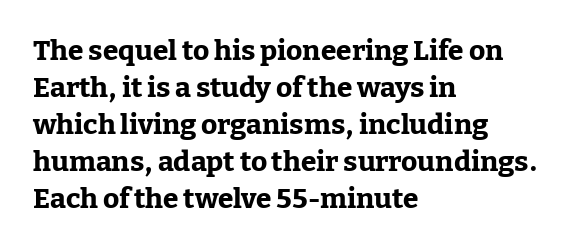
{"serif": "yes", "italic": "no", "bold": "yes", "weight": "bold", "width": "normal", "stroke_contrast": "low", "x_height": "medium", "monospaced": "no", "underline": "no", "align": "left", "line_spacing": "normal", "line_spacing_ratio": 1.32, "letter_spacing": "normal", "letter_spacing_em": 0.0, "glyph_px": 28}
